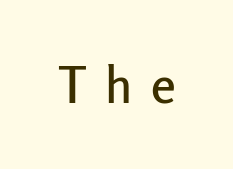
{"serif": "no", "italic": "no", "width": "normal", "stroke_contrast": "low", "x_height": "medium", "monospaced": "no", "underline": "no", "letter_spacing": "wide", "letter_spacing_em": 0.37, "glyph_px": 50}
